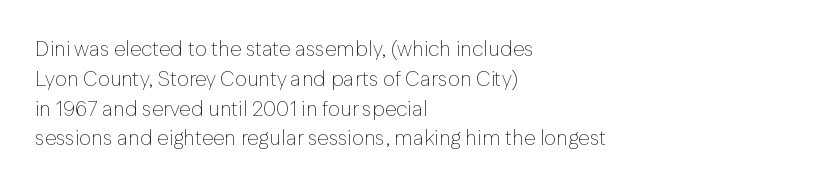
{"italic": "no", "bold": "no", "underline": "no", "align": "left", "line_spacing": "normal", "line_spacing_ratio": 1.42, "letter_spacing": "normal", "letter_spacing_em": 0.0, "glyph_px": 21}
